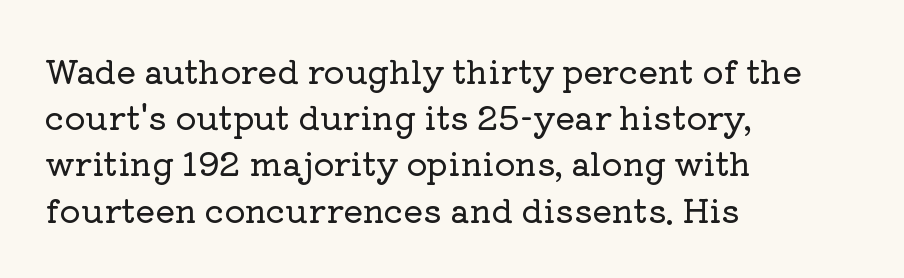
Q: Is the text italic (slanted)? A: No, it is upright.
Q: Is the typeface a serif or a sans-serif typeface? A: Serif.
Q: Is the text underlined? A: No.
Q: How is the paragraph aligned? A: Left-aligned.
Q: Is the spacing between letters normal or unusually wide? A: Normal.
Q: Is the spacing between lines tight, normal or loose? A: Normal.
Q: Width (condensed, normal, or wide)? A: Normal.
Q: Stroke contrast? A: Low.
Q: x-height? A: Medium.
Q: Monospaced? A: No.
